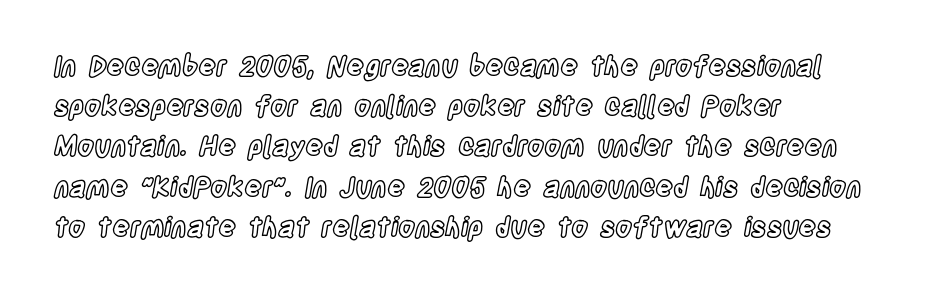
The image shows 27 px text type; set left-aligned, normal line spacing (1.49x), normal letter spacing, not underlined.
